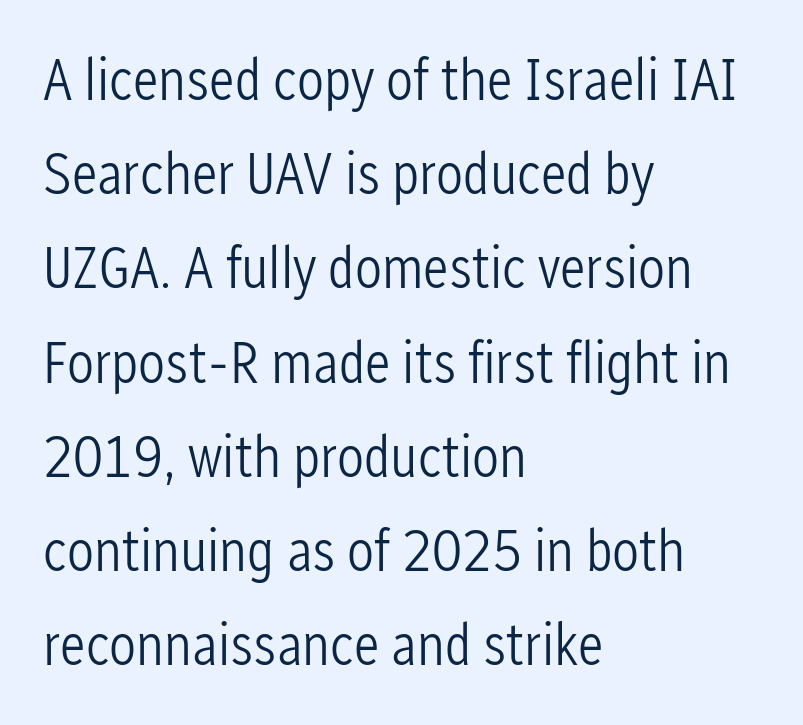
Type style note: lacks serifs. No word sits above an underline. Posture: vertical. The lines in this sample share a left origin and differ only in where they stop.
